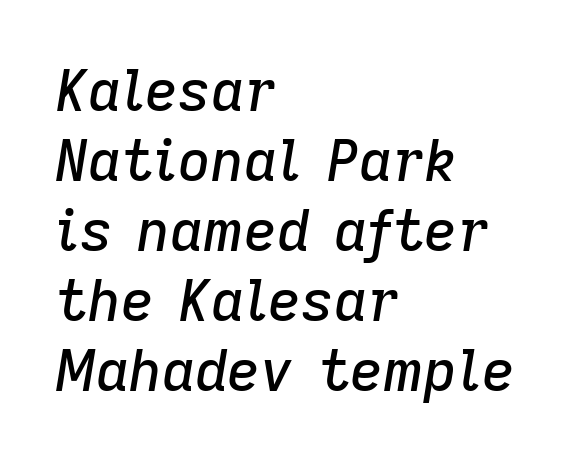
Q: Is the text italic (slanted)? A: Yes, it leans right by about 9 degrees.
Q: Is the text underlined? A: No.
Q: How is the paragraph aligned? A: Left-aligned.
Q: Is the spacing between letters normal or unusually wide? A: Normal.
Q: Width (condensed, normal, or wide)? A: Normal.
Q: Stroke contrast? A: Low.
Q: x-height? A: Medium.
Q: Monospaced? A: No.
